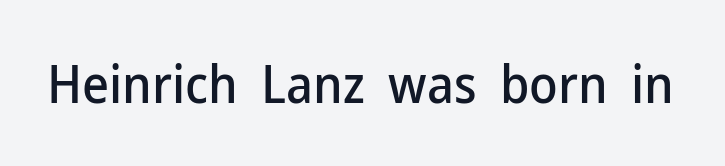
The image shows 52 px sans-serif type, upright; set normal letter spacing, not underlined; low stroke contrast and a medium x-height.
